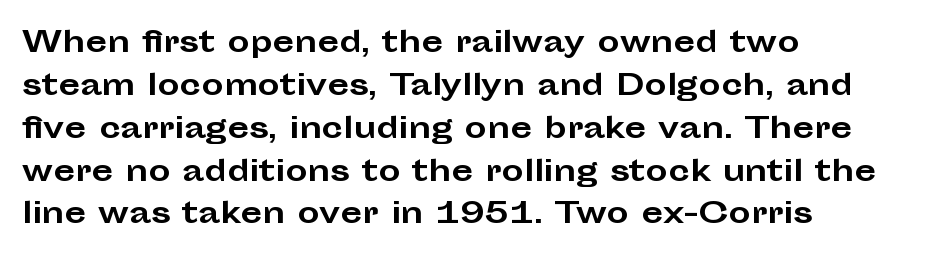
Looks like regular typesetting: each glyph gets only the width it needs. Compared with an ordinary text face, these strokes are far heavier — a full bold. Regarding leading, the lines here are spaced in the standard way. The lines in this sample share a left origin and differ only in where they stop. This is the regular roman posture of the typeface. The rendering shows plain stroke endings on the letterforms — a sans-serif design.
